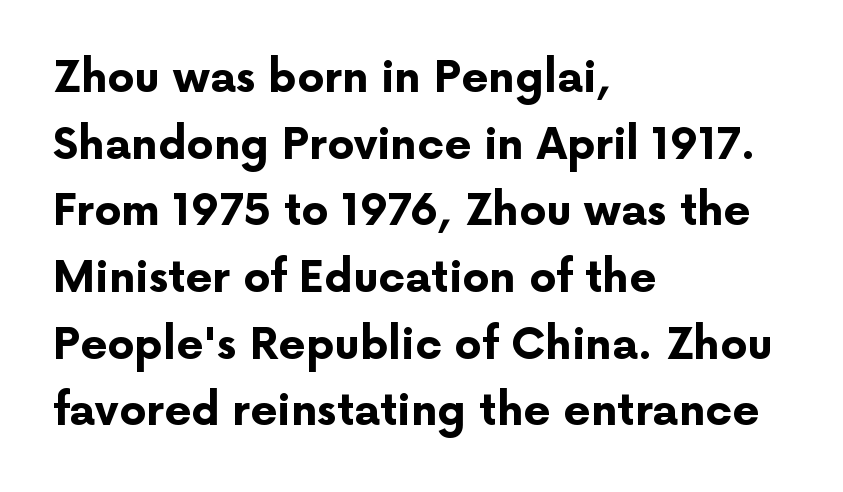
The image shows 43 px bold sans-serif type, upright; set left-aligned, normal line spacing (1.55x), normal letter spacing, not underlined; low stroke contrast and a medium x-height.
